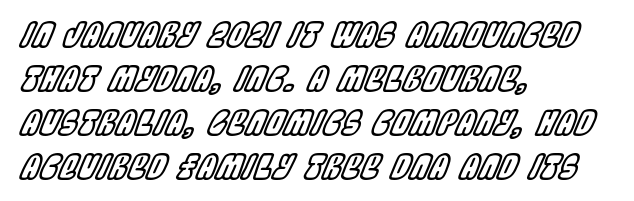
Q: Is the text italic (slanted)? A: Yes, it leans right by about 22 degrees.
Q: Is the text underlined? A: No.
Q: How is the paragraph aligned? A: Left-aligned.
Q: Is the spacing between letters normal or unusually wide? A: Normal.
Q: Is the spacing between lines tight, normal or loose? A: Normal.
Q: Width (condensed, normal, or wide)? A: Condensed.
Q: x-height? A: Large.
Q: Monospaced? A: No.
